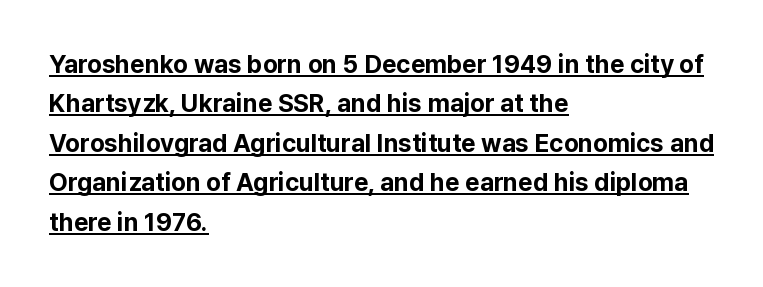
The image shows 25 px bold type, upright; set left-aligned, normal line spacing (1.58x), normal letter spacing, underlined.
